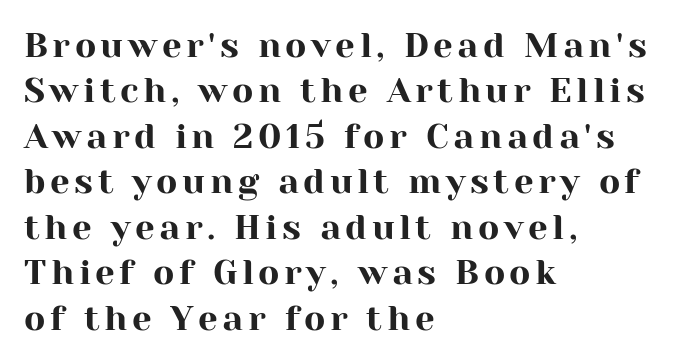
The image shows 35 px serif type, upright; set left-aligned, normal line spacing (1.3x), not underlined; high stroke contrast and a medium x-height.
